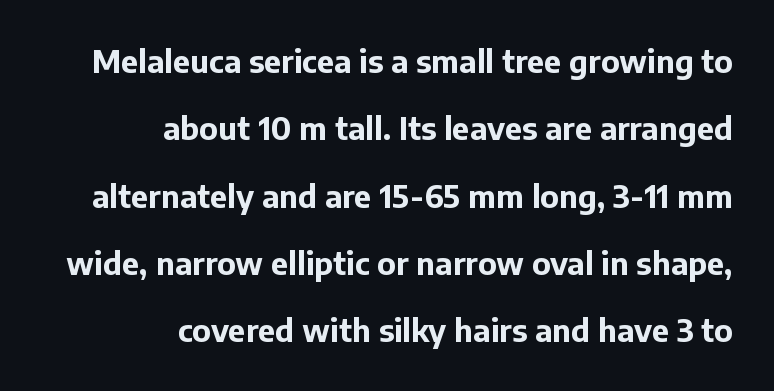
{"serif": "no", "italic": "no", "bold": "yes", "weight": "bold", "width": "normal", "stroke_contrast": "low", "x_height": "medium", "monospaced": "no", "underline": "no", "align": "right", "line_spacing": "loose", "line_spacing_ratio": 2.17, "letter_spacing": "normal", "letter_spacing_em": 0.0, "glyph_px": 31}
